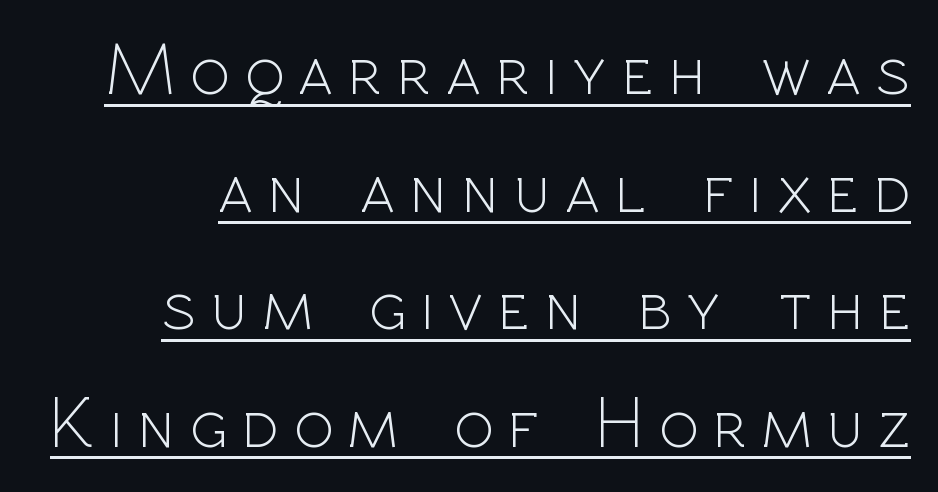
The image shows 73 px light sans-serif type, upright; set right-aligned, normal line spacing (1.61x), unusually wide letter spacing (+0.21 em), underlined; a medium x-height.
